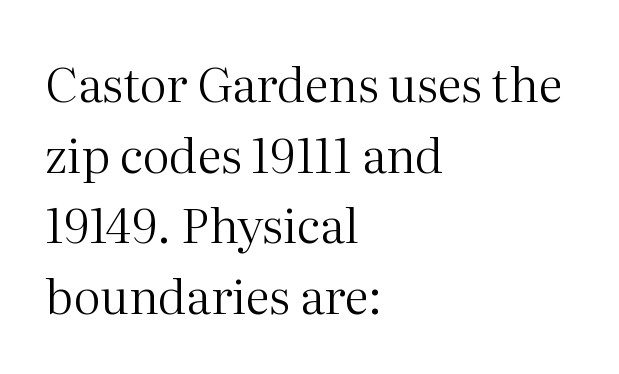
Every row of glyphs begins at an identical x-position on the left. Descenders are the only things crossing below the line. You can tell it's not italic because the verticals are truly vertical. Look at the bottom of the vertical strokes: they flare into serifs here. How would I describe the line gaps? Plain and ordinary. Think of a printed novel: that variable character pitch is what you see here.
